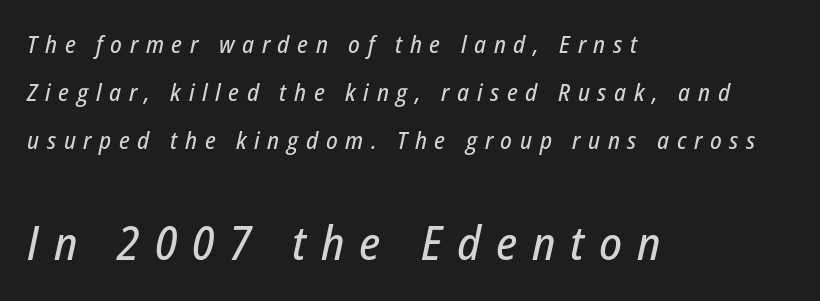
Q: Is the text italic (slanted)? A: Yes, it leans right by about 12 degrees.
Q: Is the text underlined? A: No.
Q: How is the paragraph aligned? A: Left-aligned.
Q: Is the spacing between letters normal or unusually wide? A: Unusually wide.
Q: Is the spacing between lines tight, normal or loose? A: Loose.
Q: Which block of text is set in a larger size, the first (top) or the second (bottom)? A: The second (bottom) one.
Q: Width (condensed, normal, or wide)? A: Condensed.
Q: Stroke contrast? A: Low.
Q: x-height? A: Medium.
Q: Monospaced? A: No.
